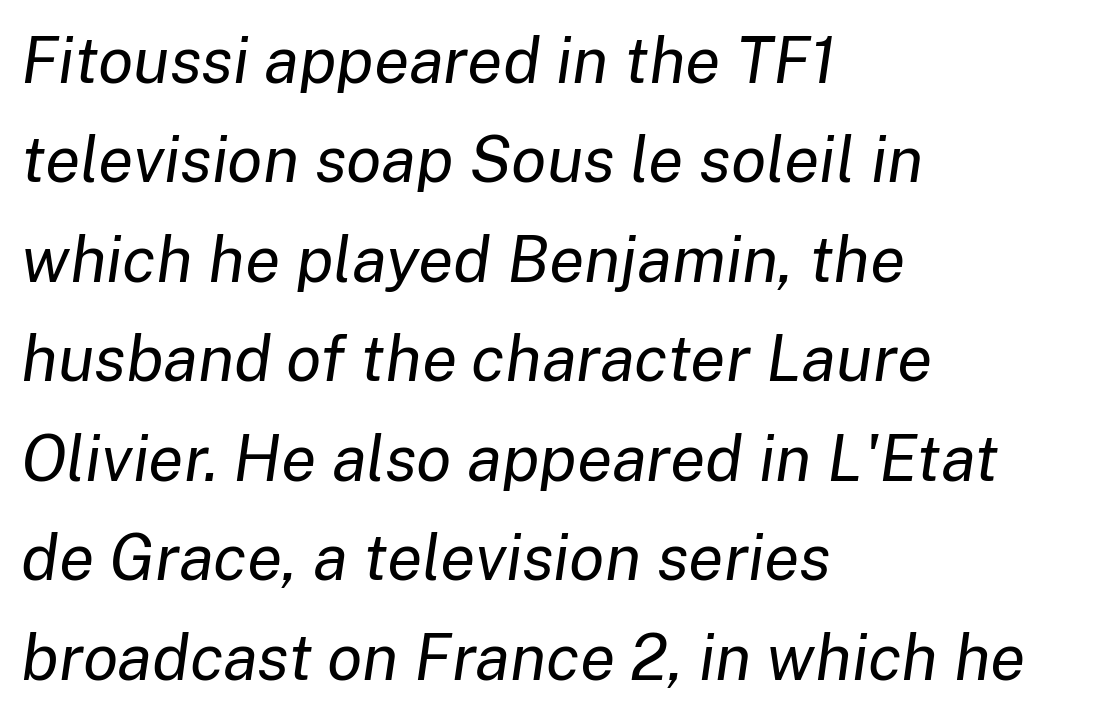
{"italic": "yes", "lean": "right", "slant_degrees": 8, "bold": "no", "weight": "regular", "width": "normal", "stroke_contrast": "low", "x_height": "medium", "monospaced": "no", "underline": "no", "align": "left", "line_spacing": "normal", "line_spacing_ratio": 1.53, "letter_spacing": "normal", "letter_spacing_em": 0.0, "glyph_px": 65}
